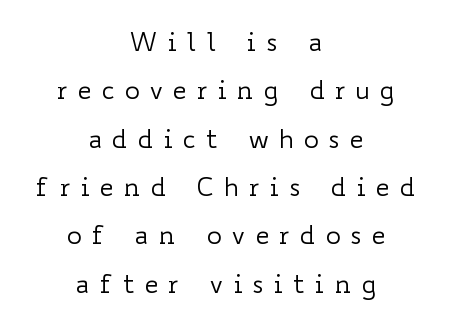
Q: Is the text bold? A: No.
Q: Is the text italic (slanted)? A: No, it is upright.
Q: Is the text underlined? A: No.
Q: How is the paragraph aligned? A: Centered.
Q: Is the spacing between letters normal or unusually wide? A: Unusually wide.
